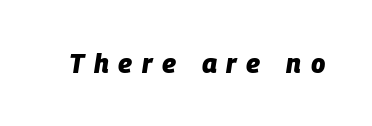
{"italic": "yes", "lean": "right", "slant_degrees": 9, "bold": "yes", "underline": "no", "letter_spacing": "wide", "letter_spacing_em": 0.37, "glyph_px": 26}
